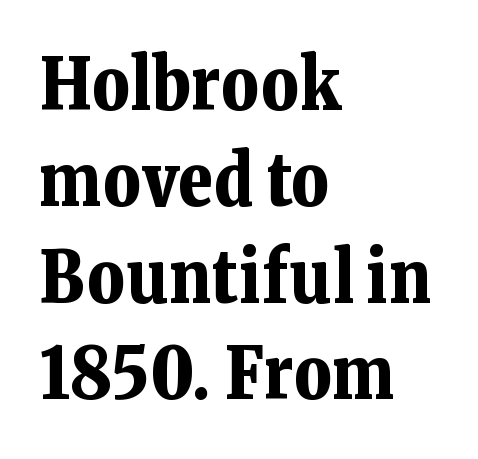
The image shows 72 px bold serif type, upright; set left-aligned, normal line spacing (1.34x), normal letter spacing, not underlined; low stroke contrast and a medium x-height.
